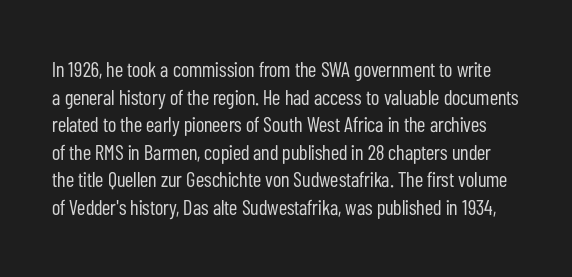
Here the glyphs are tracked normally, forming tight word shapes. This block has exactly the height ordinary leading produces. Tall strokes in this sample are plumb rather than angled. The glyphs are unaccompanied by any horizontal stroke below them. Vertical stems look standard width or narrower in stroke.
